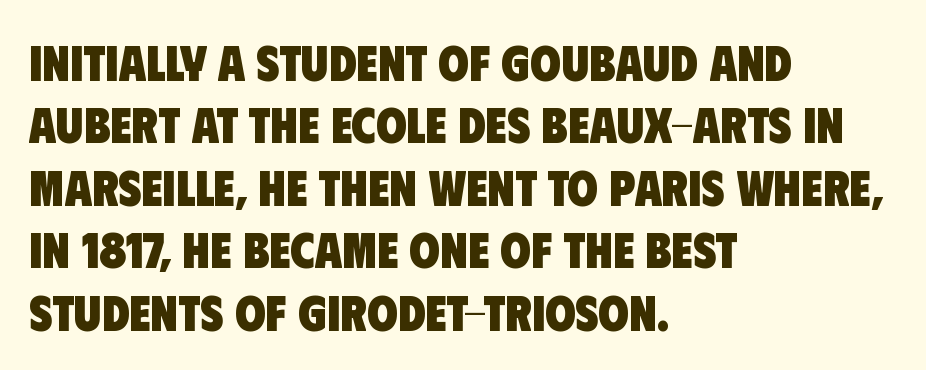
The image shows 50 px heavy, condensed sans-serif type; set left-aligned, normal line spacing (1.25x), normal letter spacing, not underlined; low stroke contrast and a large x-height.
